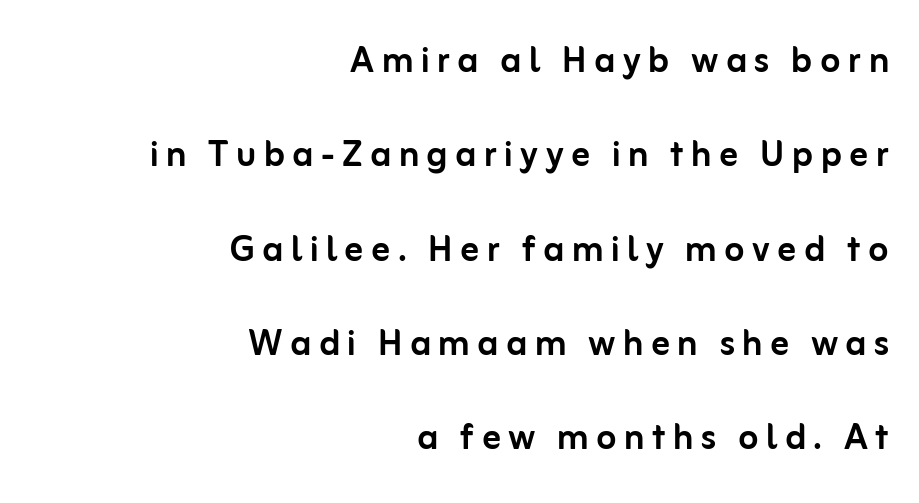
{"serif": "no", "italic": "no", "width": "normal", "stroke_contrast": "low", "x_height": "medium", "monospaced": "no", "underline": "no", "align": "right", "line_spacing": "loose", "line_spacing_ratio": 2.05, "glyph_px": 46}
